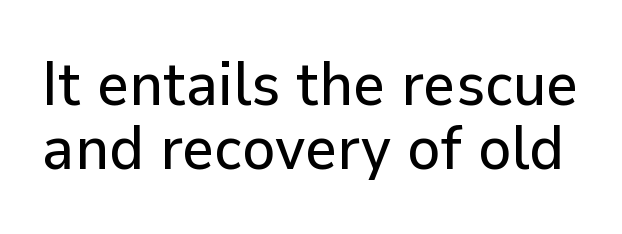
The image shows 62 px sans-serif type, upright; set tight line spacing (1.04x), normal letter spacing, not underlined; low stroke contrast and a medium x-height.
